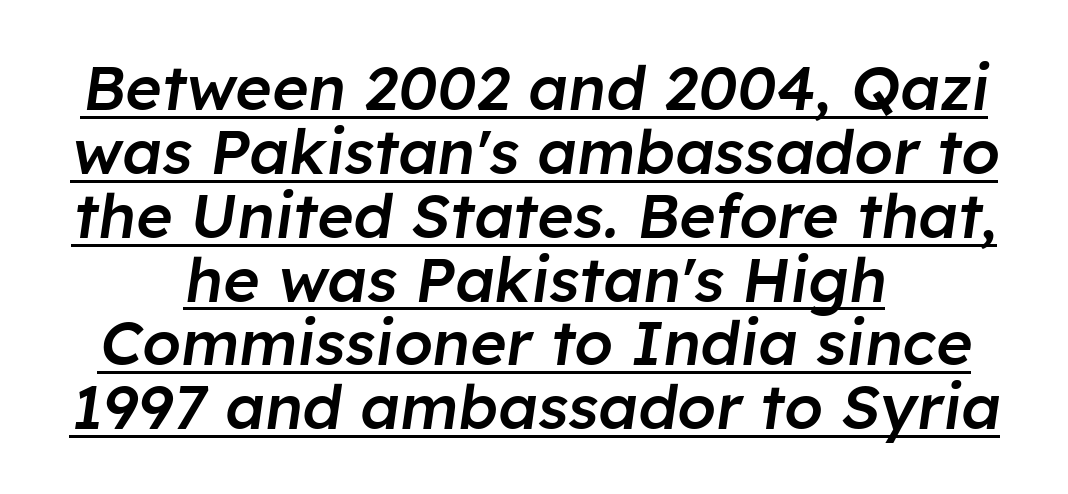
The image shows 62 px semibold type, italic (leaning right); set centered, tight line spacing (1.03x), normal letter spacing, underlined; low stroke contrast and a medium x-height.
